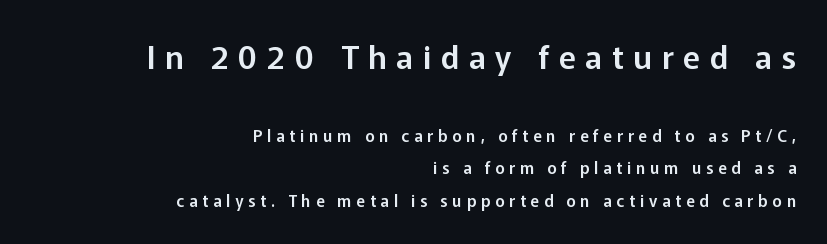
The image shows 32 px sans-serif type, upright; set right-aligned, loose line spacing (2.06x), unusually wide letter spacing (+0.3 em), not underlined; the first (top) block is 2.0x larger; low stroke contrast and a medium x-height.
